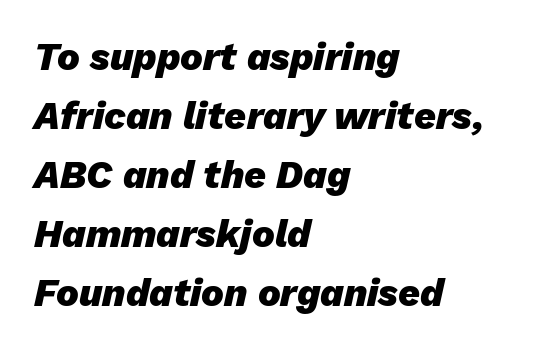
The passage shown is typed in a proportional face where columns would drift. Clear beneath every line of the passage. This sample is left-justified, so line endings fall wherever the words run out. The designer left line spacing at the default. The rendering keeps characters at their native spacing. The specimen reads as italic at a glance.
